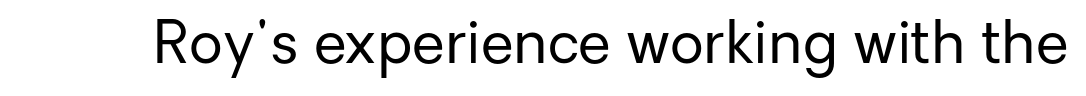
{"serif": "no", "italic": "no", "bold": "no", "weight": "regular", "width": "normal", "stroke_contrast": "low", "x_height": "medium", "monospaced": "no", "underline": "no", "letter_spacing": "normal", "letter_spacing_em": 0.0, "glyph_px": 59}
